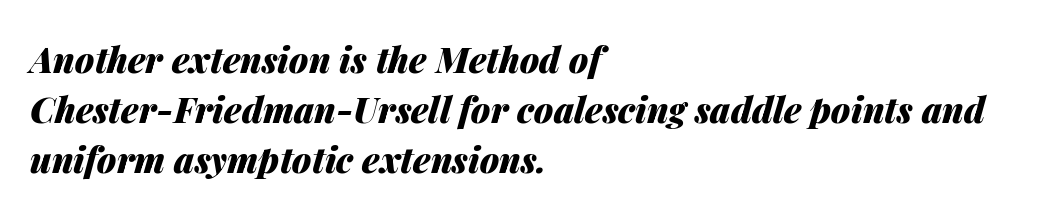
The letters are bold, with thick, heavy strokes. The lines in this sample share a left origin and differ only in where they stop. The rendering uses natural spacing where letterforms have individual widths. Beneath every word, the page is bare.
